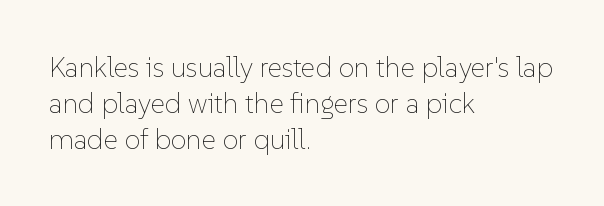
The image shows 28 px thin type, upright; set left-aligned, normal line spacing (1.28x), normal letter spacing, not underlined; low stroke contrast and a medium x-height.
